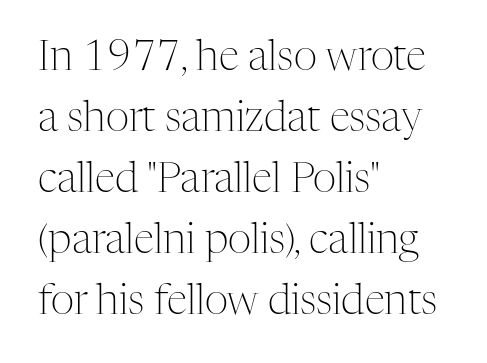
{"serif": "yes", "italic": "no", "bold": "no", "weight": "light", "width": "normal", "stroke_contrast": "medium", "x_height": "medium", "monospaced": "no", "underline": "no", "align": "left", "line_spacing": "normal", "line_spacing_ratio": 1.49, "letter_spacing": "normal", "letter_spacing_em": 0.0, "glyph_px": 41}
